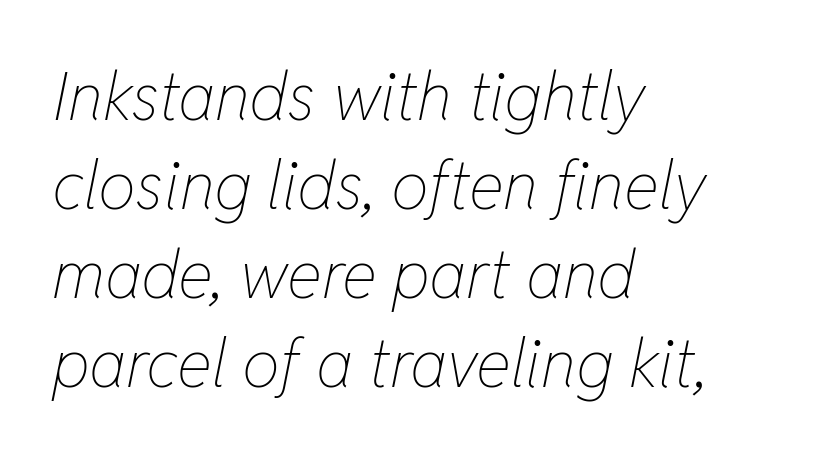
Q: Is the text bold? A: No.
Q: Is the text italic (slanted)? A: Yes, it leans right by about 11 degrees.
Q: Is the text underlined? A: No.
Q: How is the paragraph aligned? A: Left-aligned.
Q: Is the spacing between letters normal or unusually wide? A: Normal.
Q: Is the spacing between lines tight, normal or loose? A: Normal.
Q: Width (condensed, normal, or wide)? A: Condensed.
Q: Stroke contrast? A: Low.
Q: x-height? A: Medium.
Q: Monospaced? A: No.
